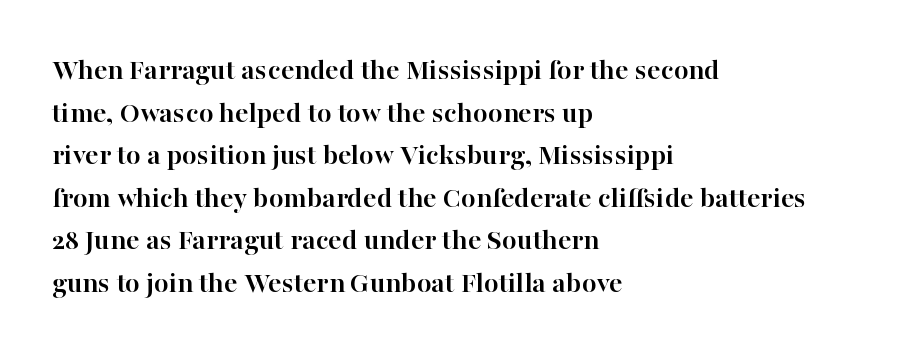
{"serif": "yes", "italic": "no", "bold": "yes", "weight": "semibold", "width": "normal", "stroke_contrast": "high", "x_height": "medium", "monospaced": "no", "underline": "no", "align": "left", "line_spacing": "normal", "line_spacing_ratio": 1.42, "letter_spacing": "normal", "letter_spacing_em": 0.0, "glyph_px": 30}
